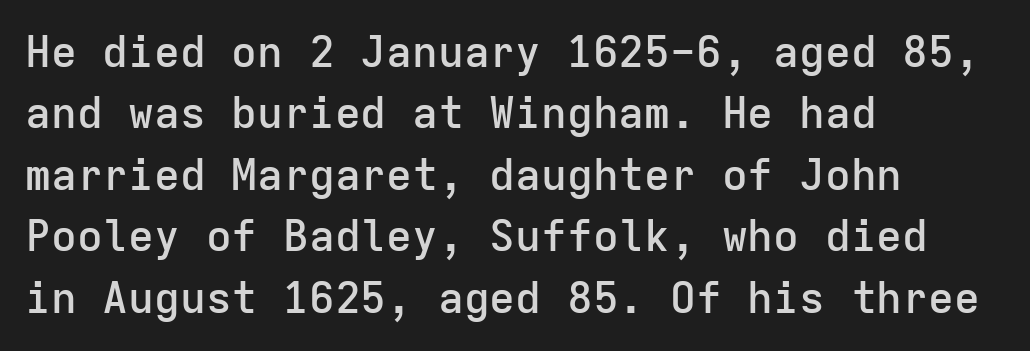
Nothing sits at the stroke ends, so this counts as sans-serif. Every stem runs plumb, perpendicular to the baseline. Compared with typical body copy, the letter spacing here is the same. Reading down the block, your eye returns to a fixed left position each line.
